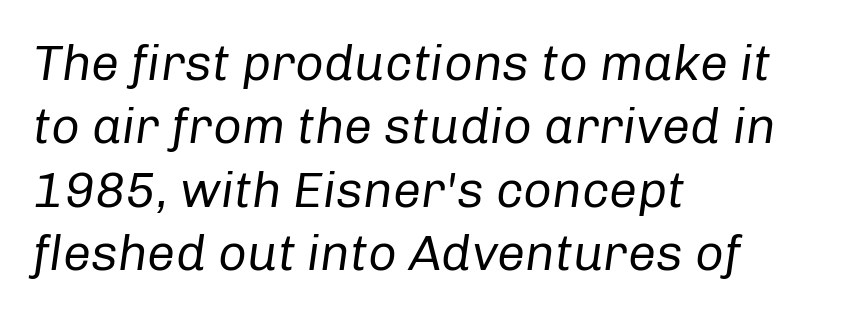
Quick note: underline off. One glance says typical: line gaps are just what's usual. A typesetter would call this proportional, since set widths differ per character. Tracking here is standard; glyphs follow each other at the usual distance.
